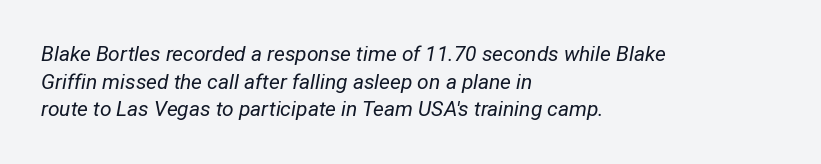
The image shows 21 px text type, italic (leaning right); set left-aligned, normal line spacing (1.31x), normal letter spacing, not underlined.
